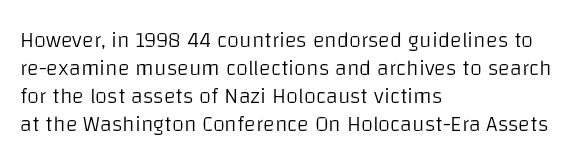
Q: Is the text bold? A: No.
Q: Is the text italic (slanted)? A: No, it is upright.
Q: Is the text underlined? A: No.
Q: How is the paragraph aligned? A: Left-aligned.
Q: Is the spacing between letters normal or unusually wide? A: Normal.
Q: Is the spacing between lines tight, normal or loose? A: Normal.
